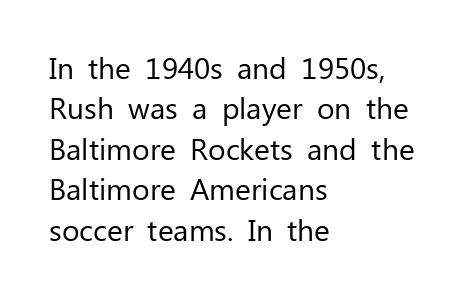
Q: Is the text bold? A: No.
Q: Is the text italic (slanted)? A: No, it is upright.
Q: Is the typeface a serif or a sans-serif typeface? A: Sans-serif.
Q: Is the text underlined? A: No.
Q: How is the paragraph aligned? A: Left-aligned.
Q: Is the spacing between letters normal or unusually wide? A: Normal.
Q: Is the spacing between lines tight, normal or loose? A: Normal.
Q: Width (condensed, normal, or wide)? A: Normal.
Q: Stroke contrast? A: Low.
Q: x-height? A: Medium.
Q: Monospaced? A: No.
